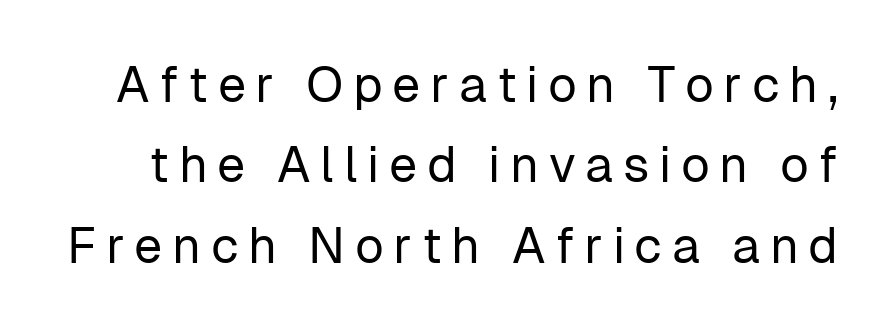
The image shows 50 px regular-weight sans-serif type, upright; set normal line spacing (1.61x), not underlined; low stroke contrast and a medium x-height.
